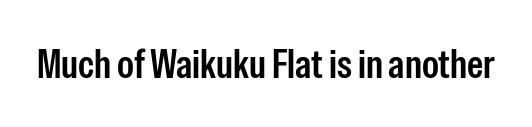
{"serif": "no", "italic": "no", "width": "condensed", "stroke_contrast": "low", "x_height": "medium", "monospaced": "no", "underline": "no", "letter_spacing": "normal", "letter_spacing_em": 0.0, "glyph_px": 41}
